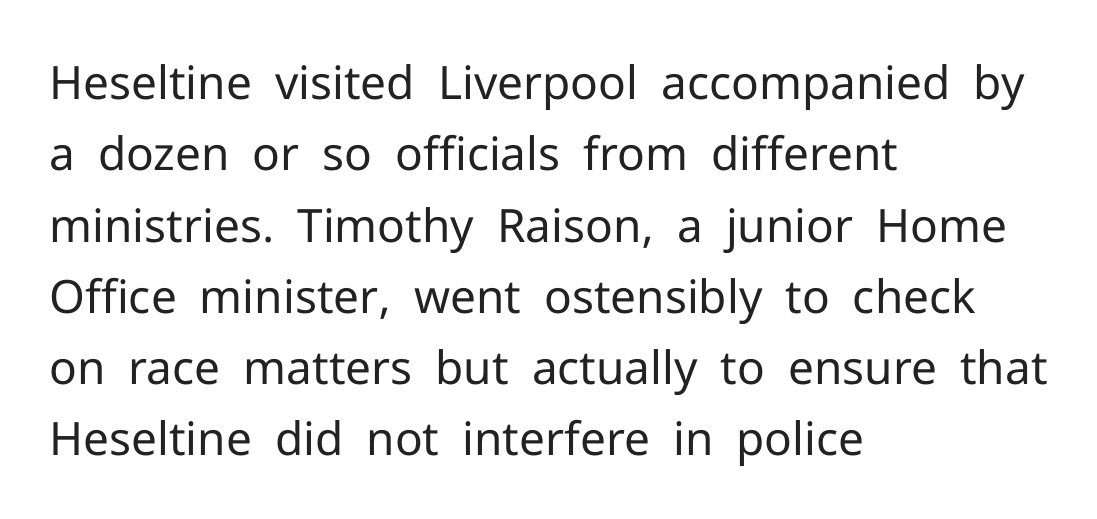
How would I describe the line gaps? Plain and ordinary. Clear beneath every line of the passage. Counters stay open thanks to moderate or lighter strokes. Where is the straight margin? On the left. Does the type have serifs? No, each stem ends abruptly.
